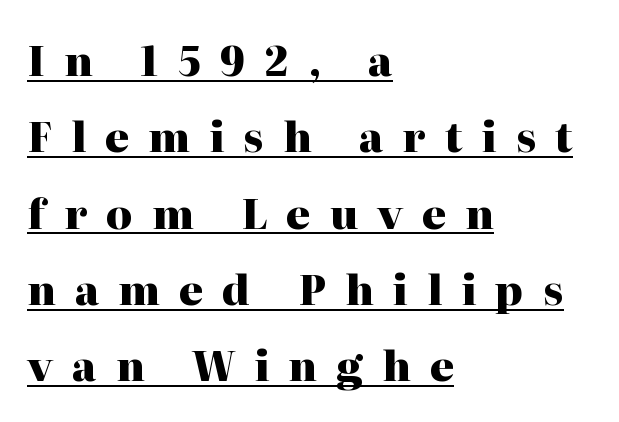
The image shows 41 px heavy serif type, upright; set left-aligned, line spacing 1.86x, unusually wide letter spacing (+0.47 em), underlined; high stroke contrast and a medium x-height.
